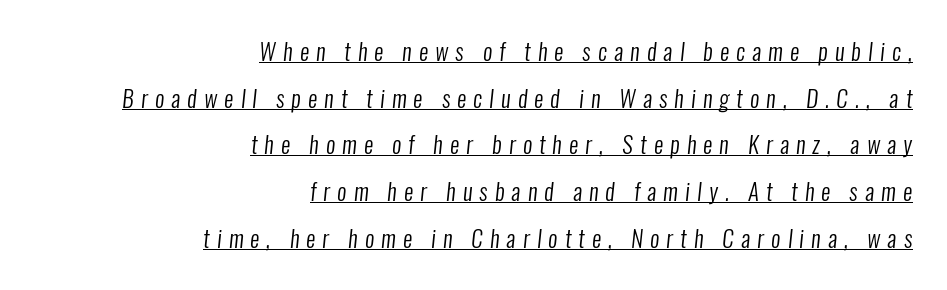
Q: Is the text bold? A: No.
Q: Is the text underlined? A: Yes.
Q: How is the paragraph aligned? A: Right-aligned.
Q: Is the spacing between letters normal or unusually wide? A: Unusually wide.
Q: Is the spacing between lines tight, normal or loose? A: Loose.
